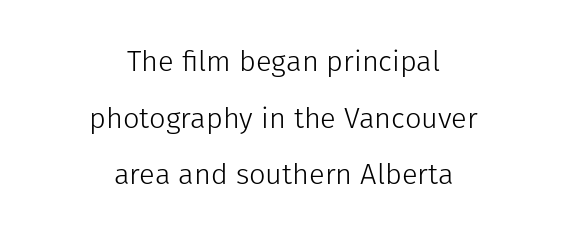
{"serif": "no", "italic": "no", "bold": "no", "weight": "light", "width": "normal", "stroke_contrast": "low", "x_height": "medium", "monospaced": "no", "underline": "no", "align": "center", "line_spacing": "loose", "line_spacing_ratio": 1.95, "letter_spacing": "normal", "letter_spacing_em": 0.0, "glyph_px": 29}
